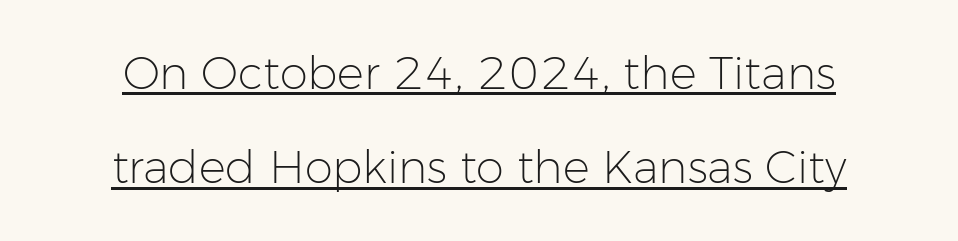
Heft: none added — not bold. Classification — sans serif. The passage is arranged like a title page — every line centered. Is there much room between lines? Yes — plenty of vertical air separates them. The font's upright variant was chosen for this text.
